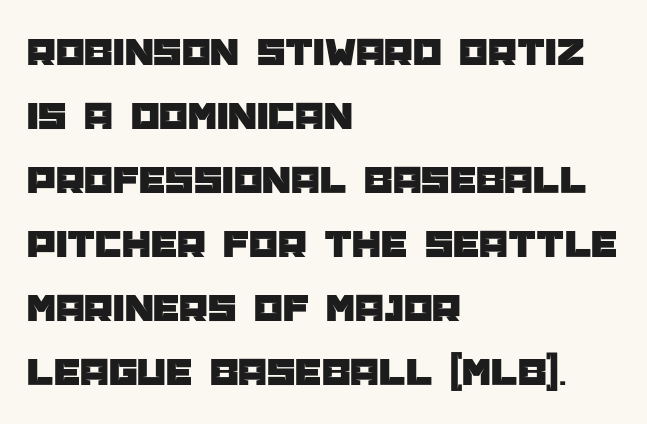
Q: Is the text italic (slanted)? A: No, it is upright.
Q: Is the typeface a serif or a sans-serif typeface? A: Sans-serif.
Q: Is the text underlined? A: No.
Q: How is the paragraph aligned? A: Left-aligned.
Q: Is the spacing between letters normal or unusually wide? A: Normal.
Q: Is the spacing between lines tight, normal or loose? A: Normal.
Q: Width (condensed, normal, or wide)? A: Normal.
Q: Stroke contrast? A: Low.
Q: x-height? A: Large.
Q: Monospaced? A: No.
